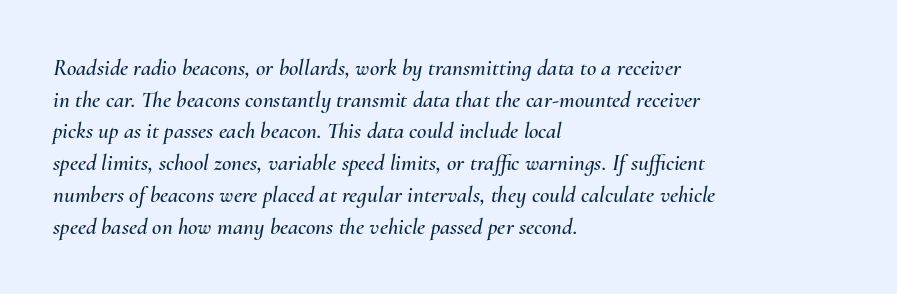
{"italic": "yes", "lean": "right", "slant_degrees": 10, "underline": "no", "align": "left", "line_spacing": "normal", "line_spacing_ratio": 1.38, "letter_spacing": "normal", "letter_spacing_em": 0.0, "glyph_px": 23}
